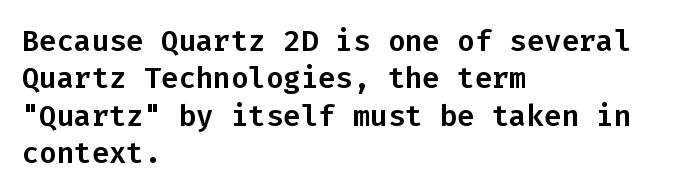
{"serif": "no", "italic": "no", "width": "normal", "stroke_contrast": "low", "x_height": "medium", "monospaced": "yes", "underline": "no", "align": "left", "line_spacing": "normal", "line_spacing_ratio": 1.29, "letter_spacing": "normal", "letter_spacing_em": 0.0, "glyph_px": 29}
